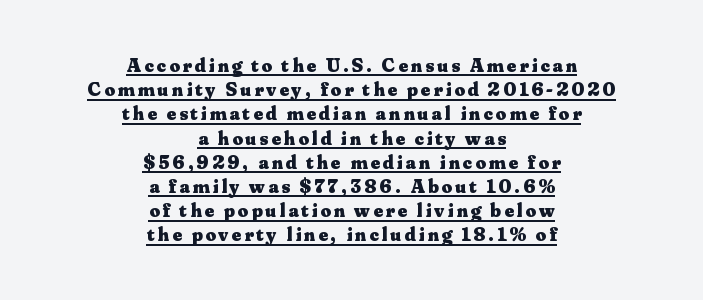
Typographic density is high because the face is bold. Compared with a flush-left layout, this one balances lines on the center instead. The lettering holds an erect, upright posture throughout. Glance below the letters and you will spot a drawn line.
